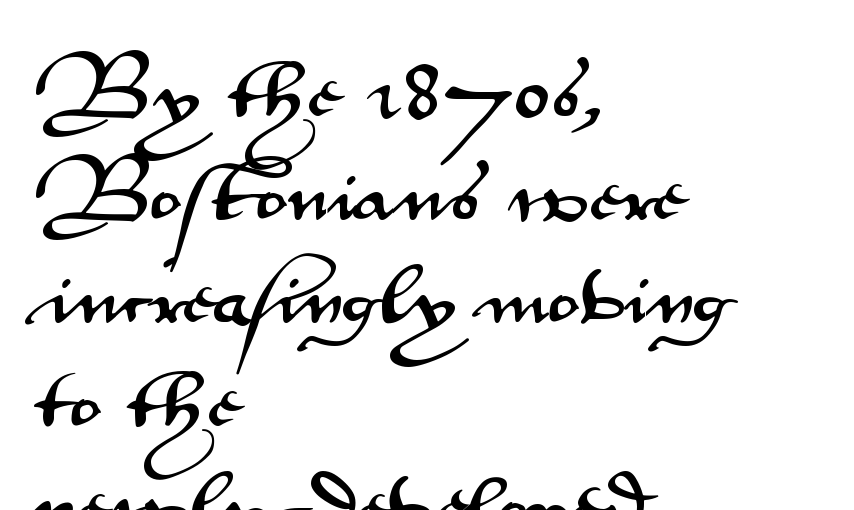
Q: Is the text italic (slanted)? A: Yes.
Q: Is the typeface a serif or a sans-serif typeface? A: Sans-serif.
Q: Is the text underlined? A: No.
Q: How is the paragraph aligned? A: Left-aligned.
Q: Is the spacing between letters normal or unusually wide? A: Normal.
Q: Is the spacing between lines tight, normal or loose? A: Normal.
Q: Width (condensed, normal, or wide)? A: Wide.
Q: Stroke contrast? A: Medium.
Q: x-height? A: Small.
Q: Monospaced? A: No.
